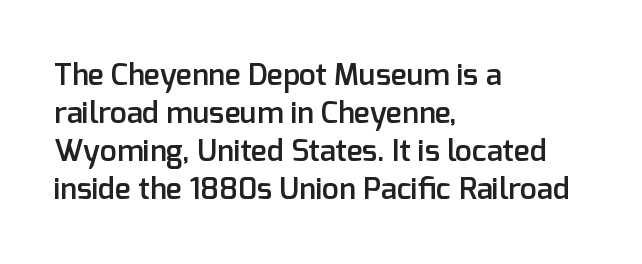
The image shows 30 px semibold sans-serif type, upright; set left-aligned, normal line spacing (1.27x), normal letter spacing, not underlined; low stroke contrast and a medium x-height.
